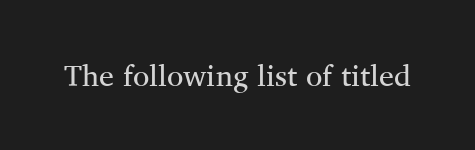
Q: Is the text bold? A: No.
Q: Is the text italic (slanted)? A: No, it is upright.
Q: Is the typeface a serif or a sans-serif typeface? A: Serif.
Q: Is the text underlined? A: No.
Q: Is the spacing between letters normal or unusually wide? A: Normal.
Q: Width (condensed, normal, or wide)? A: Normal.
Q: Stroke contrast? A: Medium.
Q: x-height? A: Medium.
Q: Monospaced? A: No.
